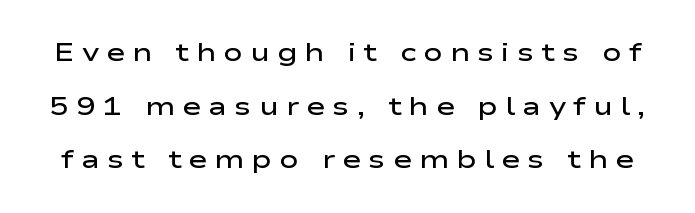
{"italic": "no", "bold": "semi", "underline": "no", "line_spacing": "loose", "line_spacing_ratio": 2.06, "letter_spacing": "wide", "letter_spacing_em": 0.27, "glyph_px": 26}
